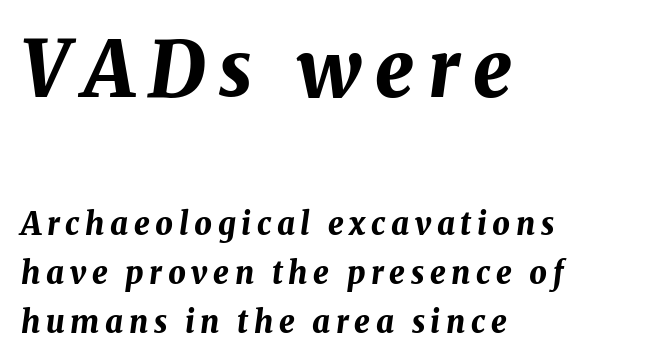
The image shows 77 px bold type, italic (leaning right); set left-aligned, normal line spacing (1.58x), not underlined; the first (top) block is 2.48x larger; medium stroke contrast and a medium x-height.
